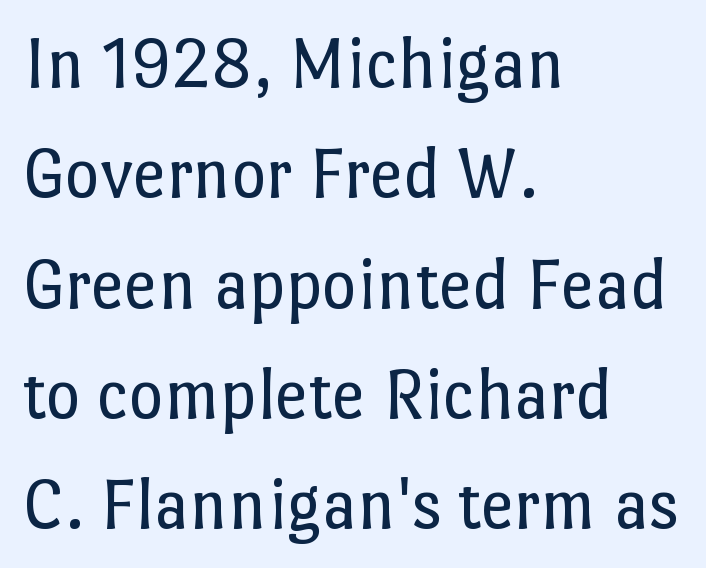
No chunkiness to these letters — they're not bold. The words here are not underlined. Each new line begins a customary step beneath the previous one. Posture: vertical. Varying glyph widths throughout — classic text-font behaviour. The line texture is even and compact thanks to regular tracking.
